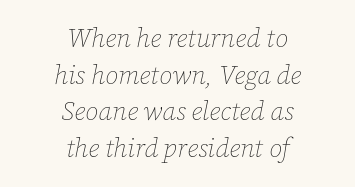
Q: Is the text bold? A: No.
Q: Is the text italic (slanted)? A: Yes, it leans right by about 12 degrees.
Q: Is the text underlined? A: No.
Q: How is the paragraph aligned? A: Centered.
Q: Is the spacing between letters normal or unusually wide? A: Normal.
Q: Is the spacing between lines tight, normal or loose? A: Normal.
